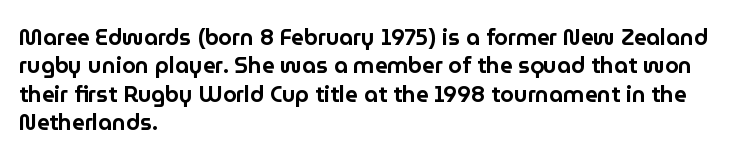
Does extra space separate the letters? No, they use regular spacing. Rows of type keep a routine distance in the vertical direction. Descender tails drop into unmarked territory. No italicization has been applied; the sample stays upright.
